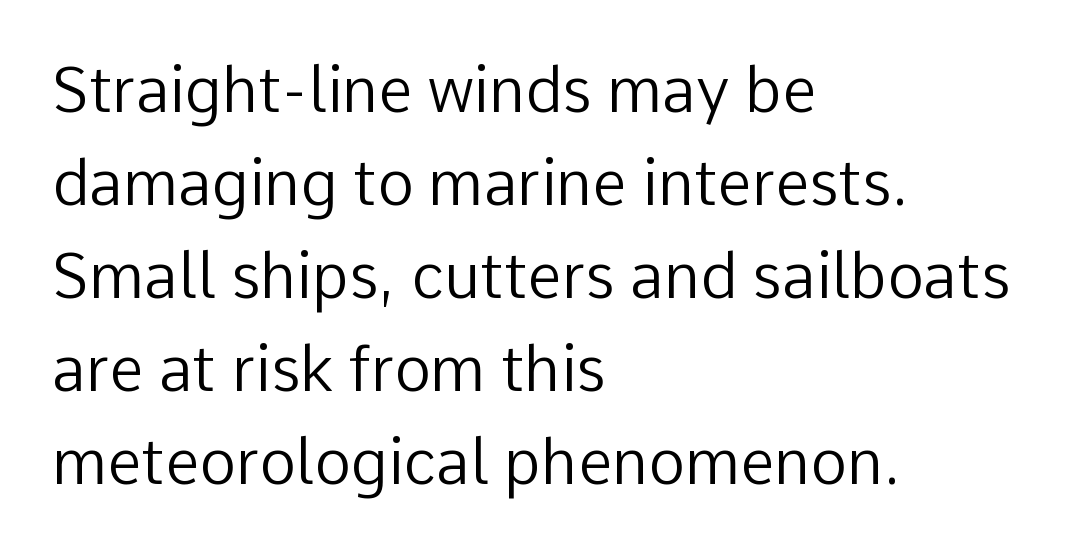
The rendering uses natural spacing where letterforms have individual widths. No feet cap the strokes, marking this as sans-serif type. No extra tracking has been applied to these lines. Line spacing here is normal. If you drew a ruler down the left edge, every line would touch it. Descenders hang freely into open space.
